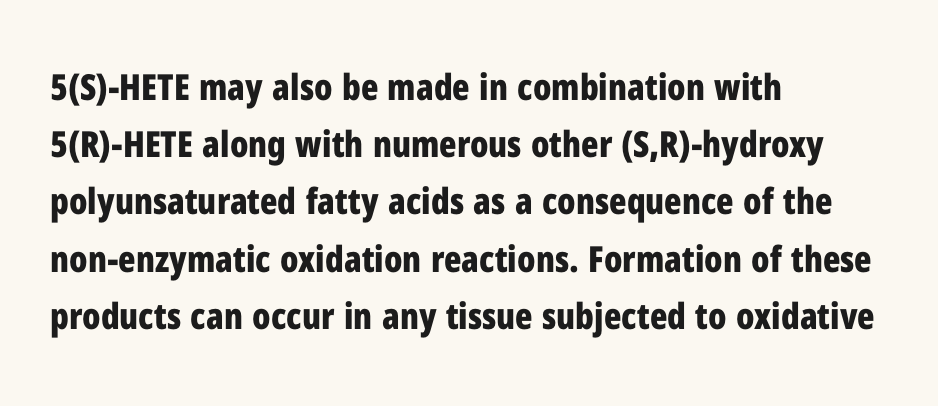
{"serif": "no", "italic": "no", "bold": "yes", "weight": "bold", "width": "condensed", "stroke_contrast": "low", "x_height": "medium", "monospaced": "no", "underline": "no", "align": "left", "line_spacing": "normal", "line_spacing_ratio": 1.59, "letter_spacing": "normal", "letter_spacing_em": 0.0, "glyph_px": 36}
